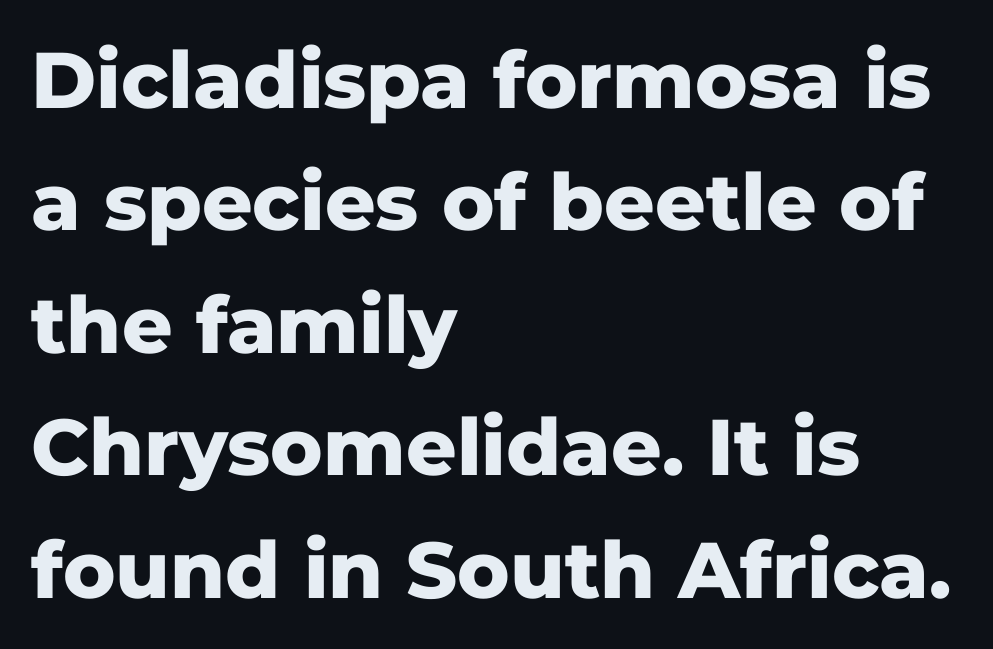
Q: Is the text bold? A: Yes.
Q: Is the text italic (slanted)? A: No, it is upright.
Q: Is the typeface a serif or a sans-serif typeface? A: Sans-serif.
Q: Is the text underlined? A: No.
Q: How is the paragraph aligned? A: Left-aligned.
Q: Is the spacing between letters normal or unusually wide? A: Normal.
Q: Is the spacing between lines tight, normal or loose? A: Normal.
Q: Width (condensed, normal, or wide)? A: Normal.
Q: Stroke contrast? A: Low.
Q: x-height? A: Medium.
Q: Monospaced? A: No.
